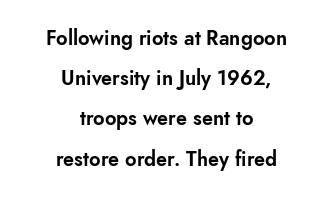
{"italic": "no", "underline": "no", "align": "center", "line_spacing": "loose", "line_spacing_ratio": 2.01, "letter_spacing": "normal", "letter_spacing_em": 0.0, "glyph_px": 20}
